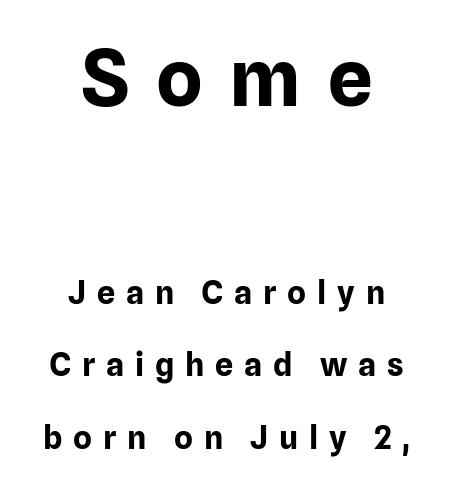
Q: Is the text bold? A: Yes.
Q: Is the text italic (slanted)? A: No, it is upright.
Q: Is the typeface a serif or a sans-serif typeface? A: Sans-serif.
Q: Is the text underlined? A: No.
Q: How is the paragraph aligned? A: Centered.
Q: Is the spacing between letters normal or unusually wide? A: Unusually wide.
Q: Is the spacing between lines tight, normal or loose? A: Loose.
Q: Which block of text is set in a larger size, the first (top) or the second (bottom)? A: The first (top) one.
Q: Width (condensed, normal, or wide)? A: Normal.
Q: Stroke contrast? A: Low.
Q: x-height? A: Medium.
Q: Monospaced? A: No.
